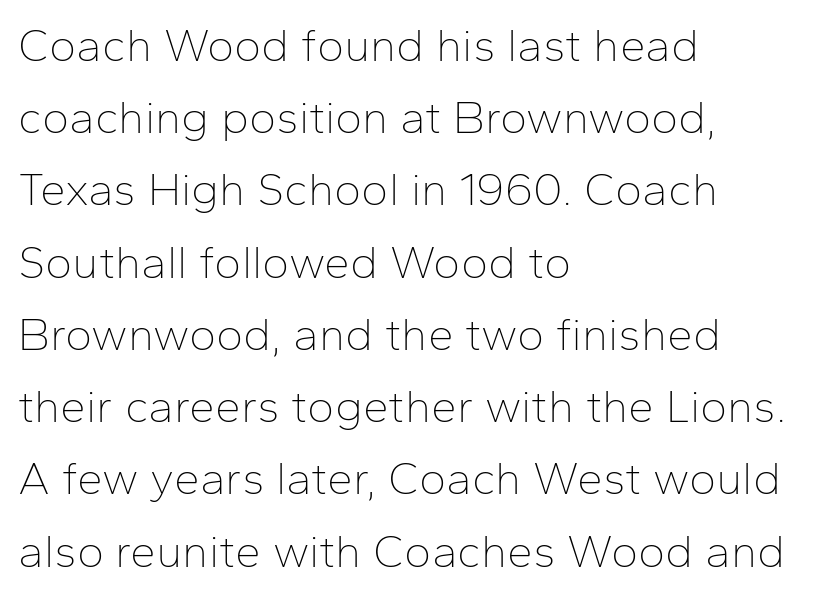
Q: Is the text bold? A: No.
Q: Is the text italic (slanted)? A: No, it is upright.
Q: Is the typeface a serif or a sans-serif typeface? A: Sans-serif.
Q: Is the text underlined? A: No.
Q: How is the paragraph aligned? A: Left-aligned.
Q: Is the spacing between letters normal or unusually wide? A: Normal.
Q: Is the spacing between lines tight, normal or loose? A: Normal.
Q: Width (condensed, normal, or wide)? A: Normal.
Q: Stroke contrast? A: Low.
Q: x-height? A: Medium.
Q: Monospaced? A: No.
